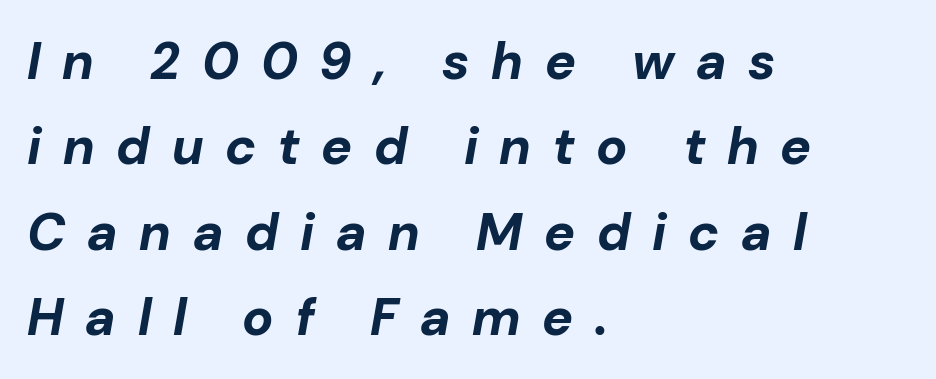
{"italic": "yes", "lean": "right", "slant_degrees": 10, "bold": "yes", "weight": "bold", "width": "normal", "stroke_contrast": "low", "x_height": "medium", "monospaced": "no", "underline": "no", "align": "left", "line_spacing": "normal", "line_spacing_ratio": 1.64, "letter_spacing": "wide", "letter_spacing_em": 0.42, "glyph_px": 52}
